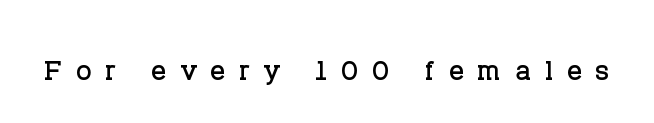
The image shows 37 px serif type, upright; set unusually wide letter spacing (+0.37 em), not underlined; low stroke contrast and a large x-height.
